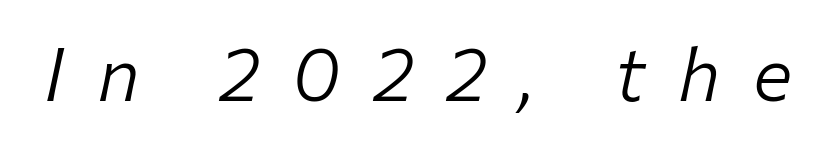
The tracking reads as deliberately expanded to a designer's eye. Each letter keeps its own natural width here, so spacing adapts to shape. Descenders hang freely into open space. Italic? Definitely — the glyphs are oblique. On a weight scale, this lands at 450 or below.
